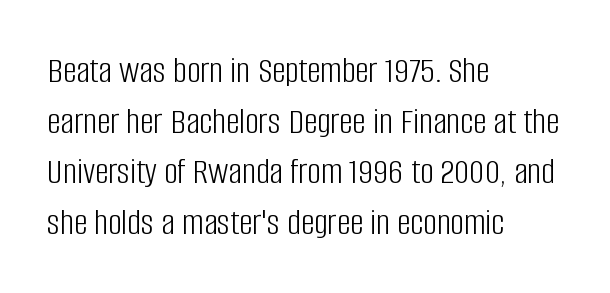
Q: Is the text bold? A: No.
Q: Is the text italic (slanted)? A: No, it is upright.
Q: Is the typeface a serif or a sans-serif typeface? A: Sans-serif.
Q: Is the text underlined? A: No.
Q: How is the paragraph aligned? A: Left-aligned.
Q: Is the spacing between letters normal or unusually wide? A: Normal.
Q: Is the spacing between lines tight, normal or loose? A: Normal.
Q: Width (condensed, normal, or wide)? A: Condensed.
Q: Stroke contrast? A: Low.
Q: x-height? A: Large.
Q: Monospaced? A: No.
